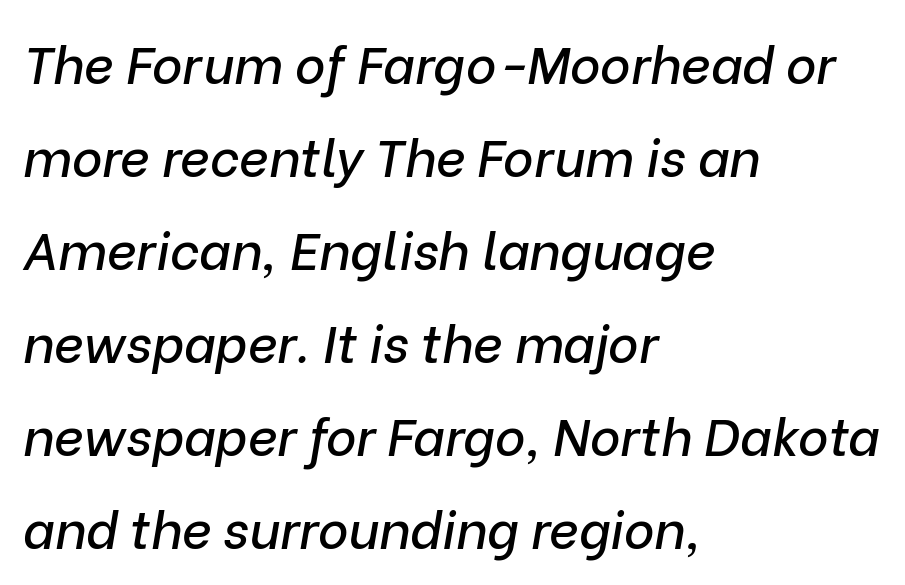
Is this a fixed-width face? No — the glyphs have proportional, varying widths. Descenders are the only things crossing below the line. Which margin do the lines hug? The left one — the right edge is uneven. There's an unmistakable incline to the writing here. The face used here is rendered with its standard letterfit.
